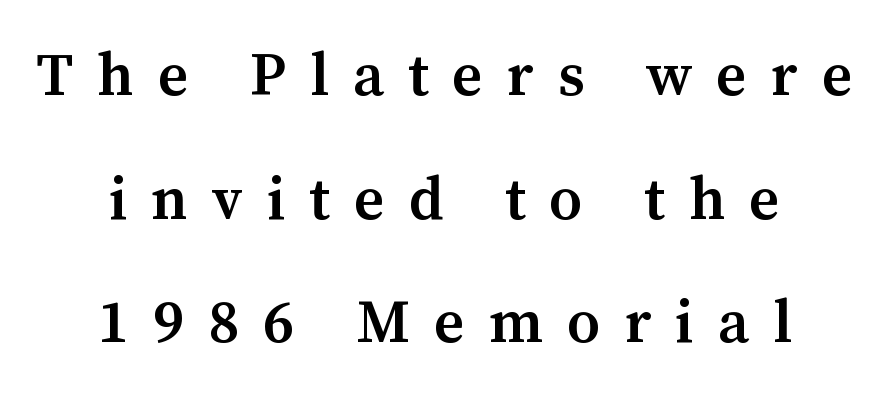
{"serif": "yes", "italic": "no", "bold": "semi", "weight": "semibold", "width": "normal", "stroke_contrast": "medium", "x_height": "medium", "monospaced": "no", "underline": "no", "align": "center", "line_spacing": "loose", "line_spacing_ratio": 2.06, "letter_spacing": "wide", "letter_spacing_em": 0.4, "glyph_px": 60}
